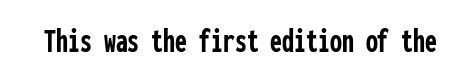
The image shows 34 px semibold, condensed sans-serif type, upright, monospaced; set normal letter spacing, not underlined; low stroke contrast and a medium x-height.
